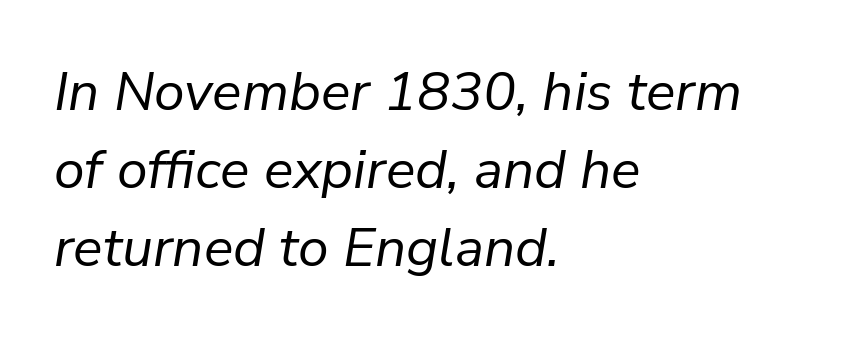
Q: Is the text bold? A: No.
Q: Is the text italic (slanted)? A: Yes, it leans right by about 9 degrees.
Q: Is the text underlined? A: No.
Q: How is the paragraph aligned? A: Left-aligned.
Q: Is the spacing between letters normal or unusually wide? A: Normal.
Q: Is the spacing between lines tight, normal or loose? A: Normal.
Q: Width (condensed, normal, or wide)? A: Normal.
Q: Stroke contrast? A: Low.
Q: x-height? A: Medium.
Q: Monospaced? A: No.
